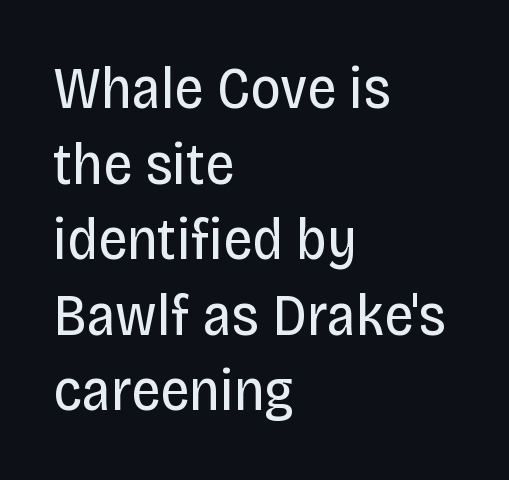
There is no visible air inserted between adjacent glyphs. The string is rendered with underlining switched off. The lines in this sample share a left origin and differ only in where they stop. This is sans-serif lettering, the kind often seen on screens and signage.
